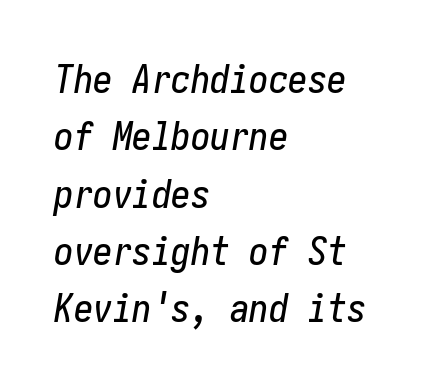
Q: Is the text italic (slanted)? A: Yes, it leans right by about 10 degrees.
Q: Is the text underlined? A: No.
Q: How is the paragraph aligned? A: Left-aligned.
Q: Is the spacing between letters normal or unusually wide? A: Normal.
Q: Is the spacing between lines tight, normal or loose? A: Normal.
Q: Width (condensed, normal, or wide)? A: Condensed.
Q: Stroke contrast? A: Low.
Q: x-height? A: Medium.
